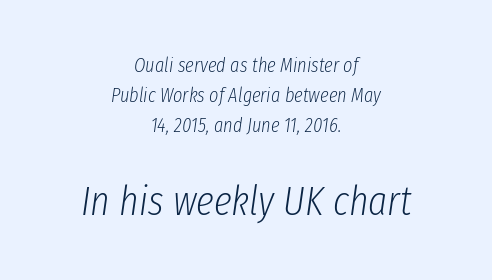
The image shows 41 px light, condensed type, italic (leaning right); set centered, normal line spacing (1.51x), normal letter spacing, not underlined; the second (bottom) block is 2.05x larger; low stroke contrast and a medium x-height.
